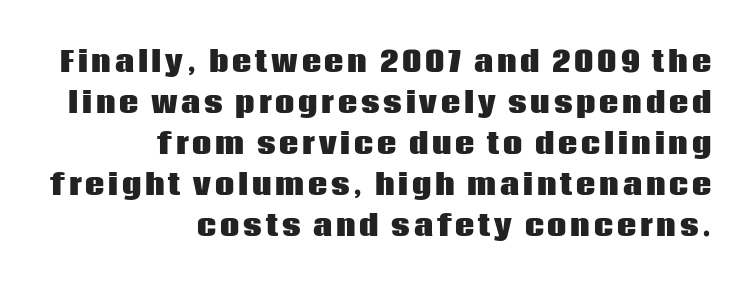
{"italic": "no", "bold": "yes", "underline": "no", "align": "right", "line_spacing": "normal", "line_spacing_ratio": 1.52, "glyph_px": 27}
